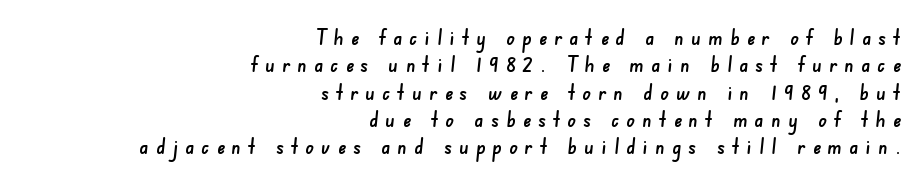
Does extra space separate the letters? Yes, quite a lot of it. Leading matches the norm, producing a regular column. The gap between lines stays unmarked. The rendering anchors every line to the right-hand side.
